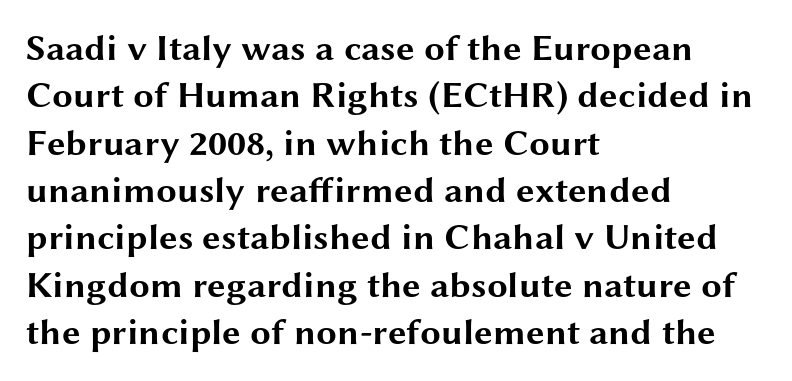
Emphasis by weight is at full strength: bold. In terms of letterspacing, this is plain default setting. Unlike italic type, these characters show no tilt at all. A bare baseline throughout the passage.
